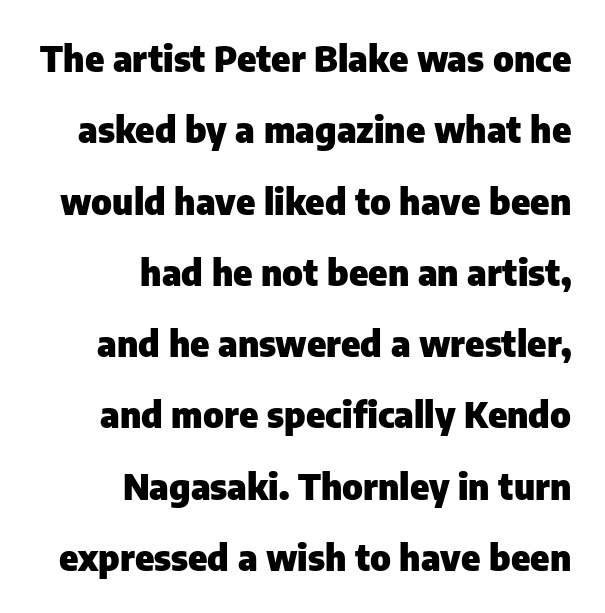
The image shows 36 px heavy sans-serif type, upright; set right-aligned, loose line spacing (1.98x), normal letter spacing, not underlined; low stroke contrast and a medium x-height.
